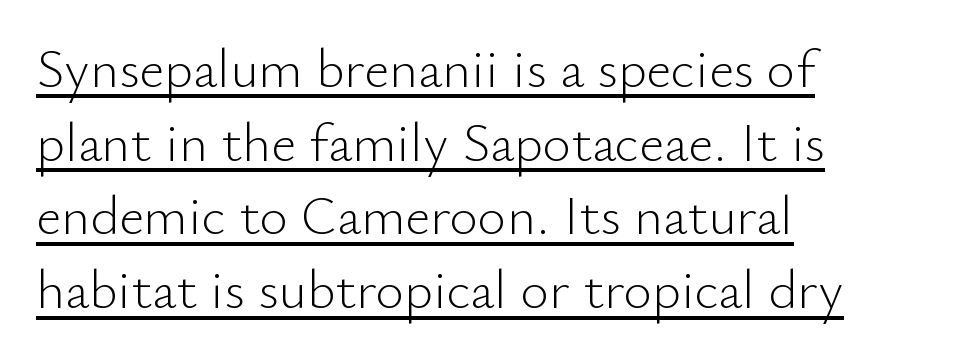
The image shows 55 px light sans-serif type, upright; set left-aligned, normal line spacing (1.34x), normal letter spacing, underlined; low stroke contrast and a small x-height.
